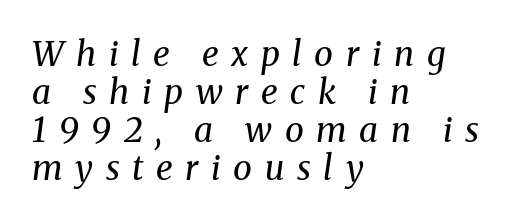
The image shows 34 px regular-weight serif type, italic (leaning right); set left-aligned, tight line spacing (1.12x), unusually wide letter spacing (+0.37 em), not underlined; medium stroke contrast and a medium x-height.
